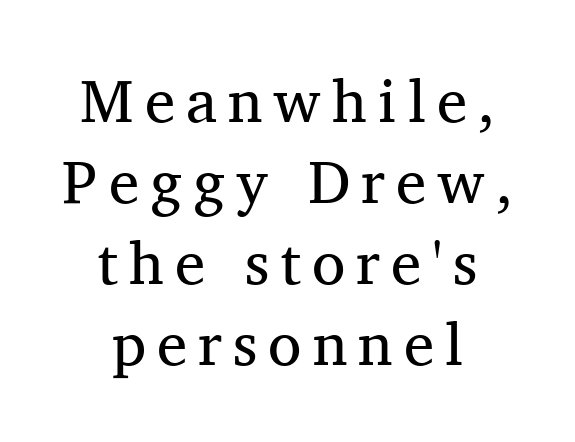
The image shows 61 px regular-weight serif type, upright; set centered, normal line spacing (1.33x), not underlined; medium stroke contrast and a medium x-height.
